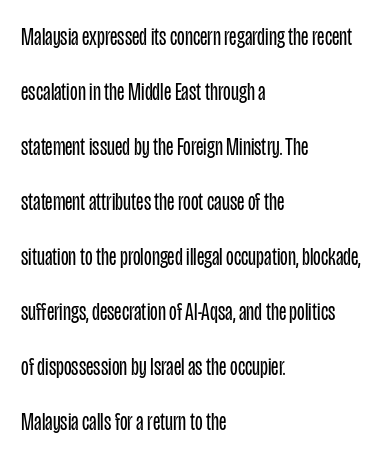
The image shows 25 px text type, upright; set left-aligned, loose line spacing (2.2x), normal letter spacing, not underlined.
